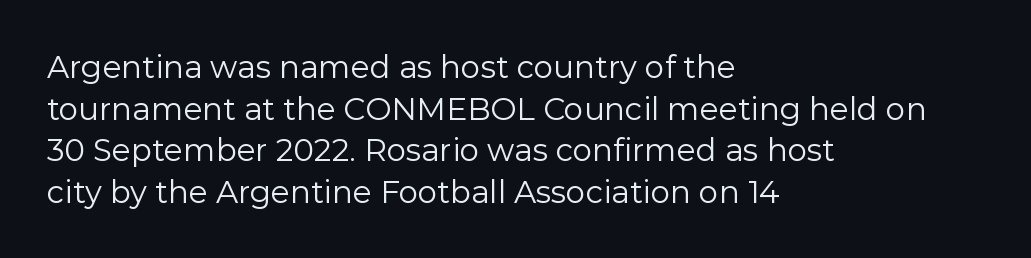
{"serif": "no", "italic": "no", "bold": "no", "weight": "regular", "width": "normal", "stroke_contrast": "low", "x_height": "medium", "monospaced": "no", "underline": "no", "align": "left", "line_spacing": "normal", "line_spacing_ratio": 1.34, "letter_spacing": "normal", "letter_spacing_em": 0.0, "glyph_px": 31}
